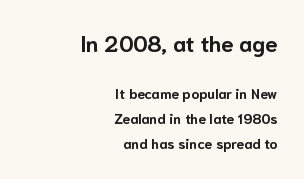
{"italic": "no", "bold": "yes", "underline": "no", "align": "right", "line_spacing_ratio": 1.76, "letter_spacing": "normal", "letter_spacing_em": 0.0, "larger_block": "first", "size_ratio": 1.57, "glyph_px": 22}
